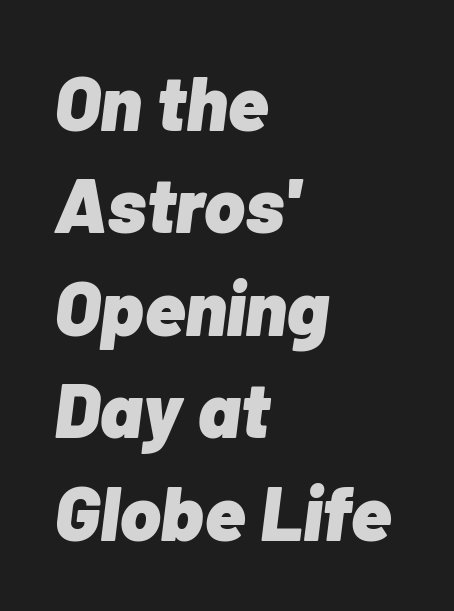
Q: Is the text bold? A: Yes.
Q: Is the text italic (slanted)? A: Yes, it leans right by about 7 degrees.
Q: Is the text underlined? A: No.
Q: How is the paragraph aligned? A: Left-aligned.
Q: Is the spacing between letters normal or unusually wide? A: Normal.
Q: Is the spacing between lines tight, normal or loose? A: Normal.
Q: Width (condensed, normal, or wide)? A: Normal.
Q: Stroke contrast? A: Low.
Q: x-height? A: Medium.
Q: Monospaced? A: No.
